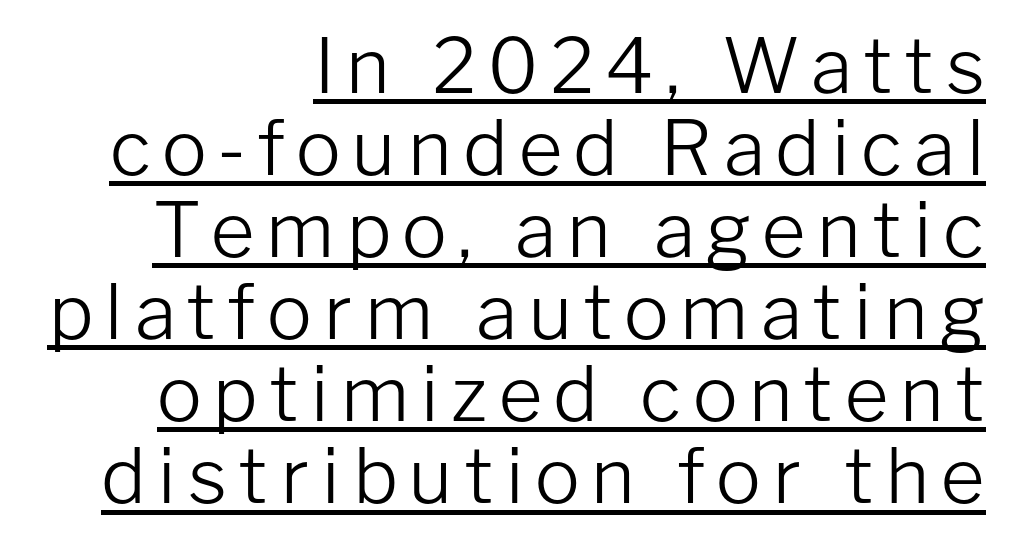
The image shows 76 px light sans-serif type, upright; set right-aligned, tight line spacing (1.08x), underlined; low stroke contrast and a medium x-height.
